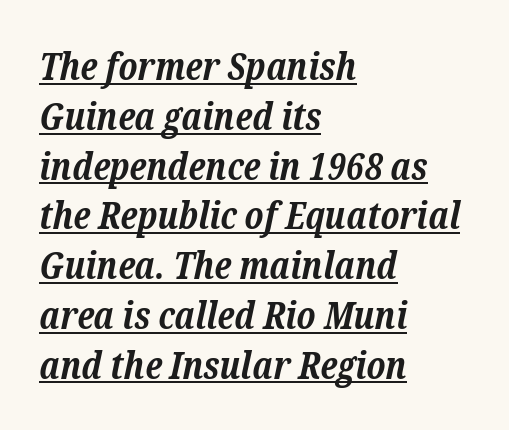
Q: Is the text bold? A: Yes.
Q: Is the text italic (slanted)? A: Yes, it leans right by about 12 degrees.
Q: Is the typeface a serif or a sans-serif typeface? A: Serif.
Q: Is the text underlined? A: Yes.
Q: How is the paragraph aligned? A: Left-aligned.
Q: Is the spacing between letters normal or unusually wide? A: Normal.
Q: Is the spacing between lines tight, normal or loose? A: Normal.
Q: Width (condensed, normal, or wide)? A: Normal.
Q: Stroke contrast? A: Low.
Q: x-height? A: Medium.
Q: Monospaced? A: No.
